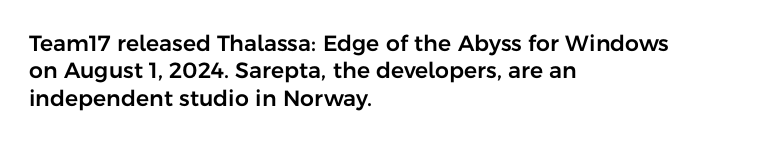
Letter spacing: default. Words float on clear page, feet unadorned. Every stem runs plumb, perpendicular to the baseline. Is there much room between lines? A standard amount, neither cramped nor airy. Reading down the block, your eye returns to a fixed left position each line.
